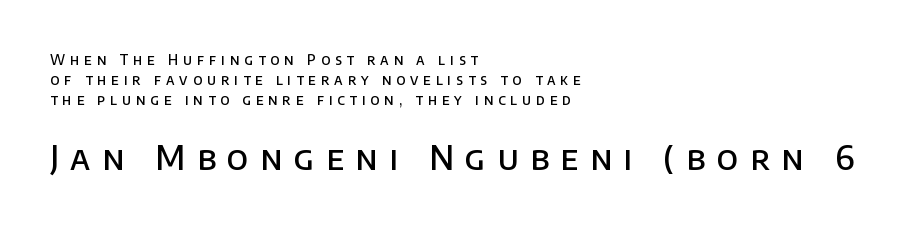
You could not count columns in this text — the font is proportionally spaced. Is this a sans? Yes — the strokes have no serifs. Between these two stacked blocks, the lower one wins on size. The passage shown stacks its lines at a standard gap. The letterforms stand isolated, each surrounded by extra space.
